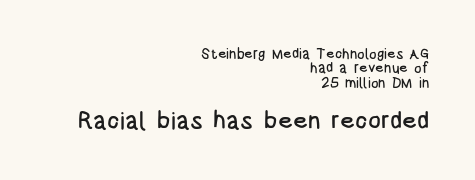
The image shows 24 px text type, upright; set right-aligned, tight line spacing (1.03x), normal letter spacing, not underlined; the second (bottom) block is 1.71x larger.
